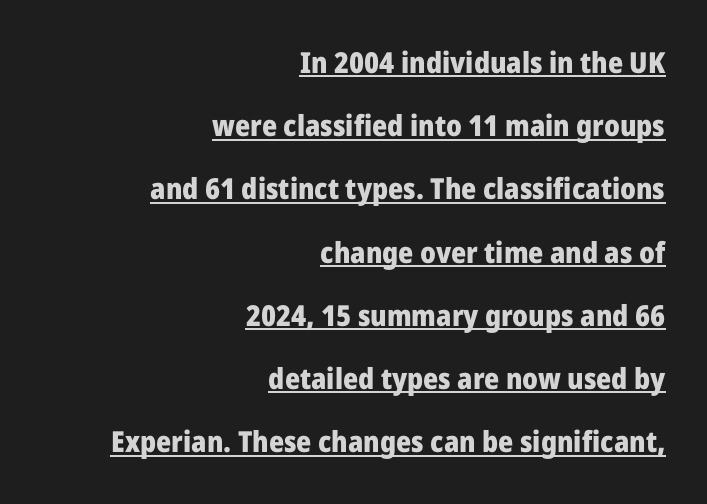
Q: Is the text bold? A: Yes.
Q: Is the text italic (slanted)? A: No, it is upright.
Q: Is the typeface a serif or a sans-serif typeface? A: Sans-serif.
Q: Is the text underlined? A: Yes.
Q: How is the paragraph aligned? A: Right-aligned.
Q: Is the spacing between letters normal or unusually wide? A: Normal.
Q: Is the spacing between lines tight, normal or loose? A: Loose.
Q: Width (condensed, normal, or wide)? A: Normal.
Q: Stroke contrast? A: Low.
Q: x-height? A: Medium.
Q: Monospaced? A: No.
